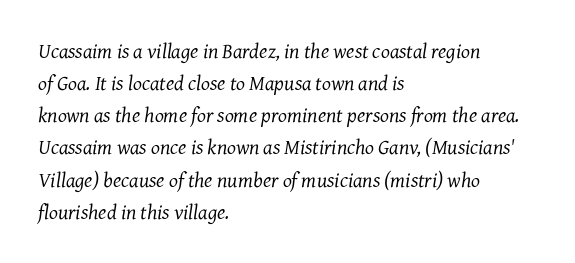
Q: Is the text bold? A: No.
Q: Is the text italic (slanted)? A: Yes, it leans right by about 7 degrees.
Q: Is the text underlined? A: No.
Q: How is the paragraph aligned? A: Left-aligned.
Q: Is the spacing between letters normal or unusually wide? A: Normal.
Q: Is the spacing between lines tight, normal or loose? A: Normal.
